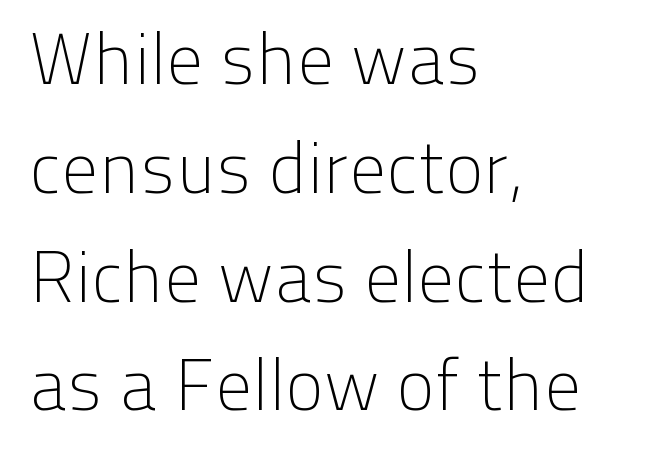
{"serif": "no", "italic": "no", "bold": "no", "weight": "light", "width": "normal", "stroke_contrast": "low", "x_height": "medium", "monospaced": "no", "underline": "no", "align": "left", "line_spacing": "normal", "line_spacing_ratio": 1.49, "letter_spacing": "normal", "letter_spacing_em": 0.0, "glyph_px": 73}
